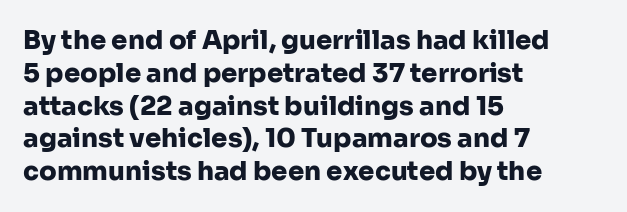
Reading down the column, the eye jumps a familiar distance to each next line. The passage shown is not underscored anywhere. Its strokes are broad and dark, the hallmark of bold type. Quick note: not italic, upright. Observe the ordinary spacing: letters are neighbours, not strangers. Line beginnings align vertically; line endings do not.
